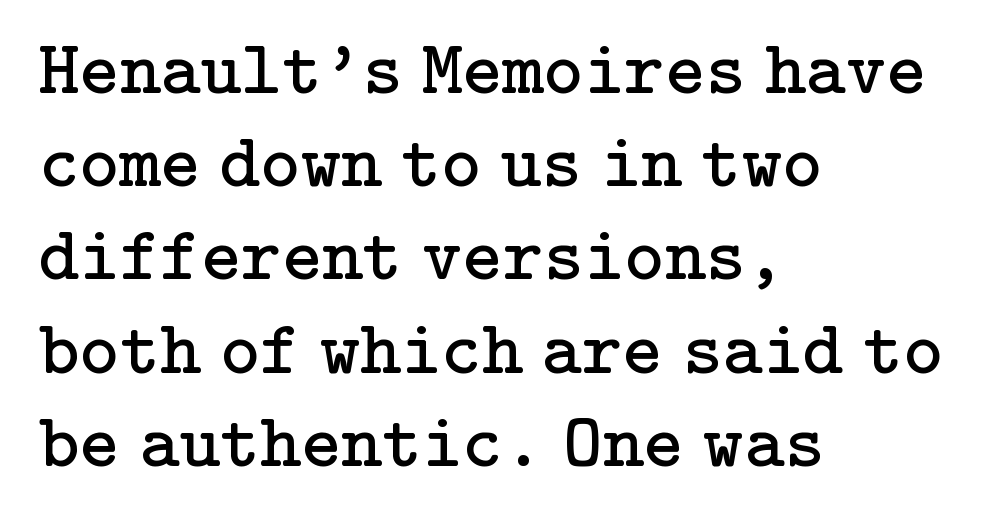
The image shows 77 px regular-weight serif type, upright; set left-aligned, line spacing 1.21x, normal letter spacing, not underlined; low stroke contrast and a medium x-height.
